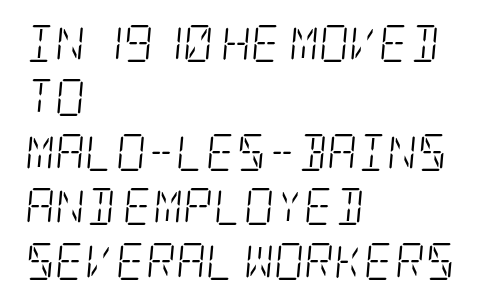
The image shows 37 px light, condensed serif type, italic (leaning right); set left-aligned, normal line spacing (1.47x), normal letter spacing, not underlined; low stroke contrast and a large x-height.
